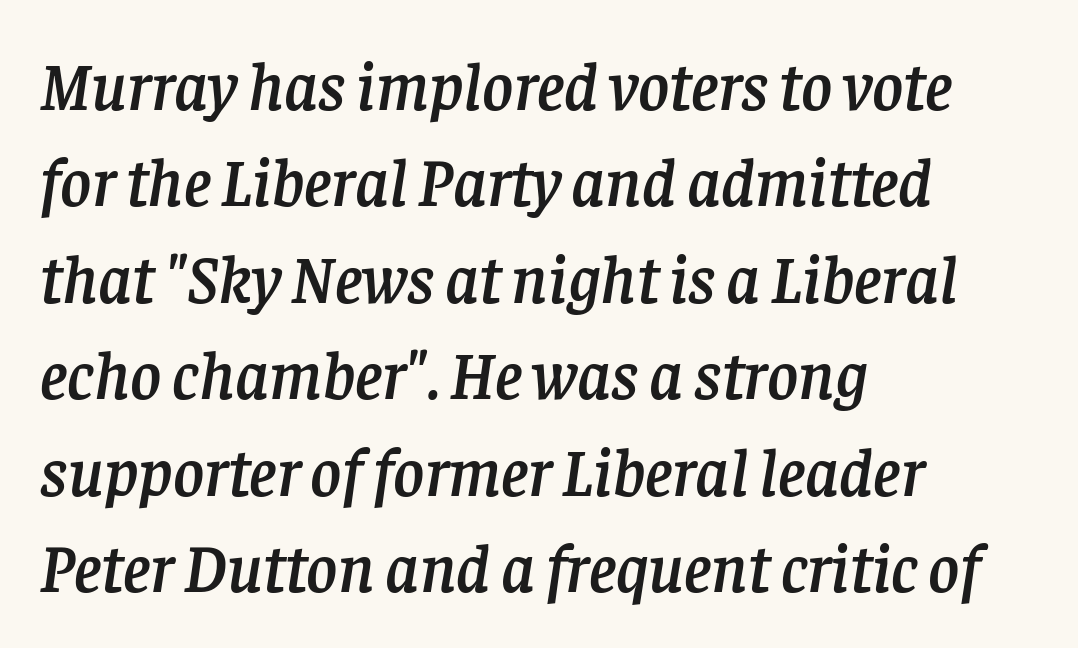
A typesetter would call this proportional, since set widths differ per character. Vertically, the passage feels balanced, rows spaced as you'd expect. Spacing between characters is what you'd get straight out of the box. Line starts are locked; line ends wander. You can tell from the footed stems that serif type was used. When letters slant like this, we call the style italic.
